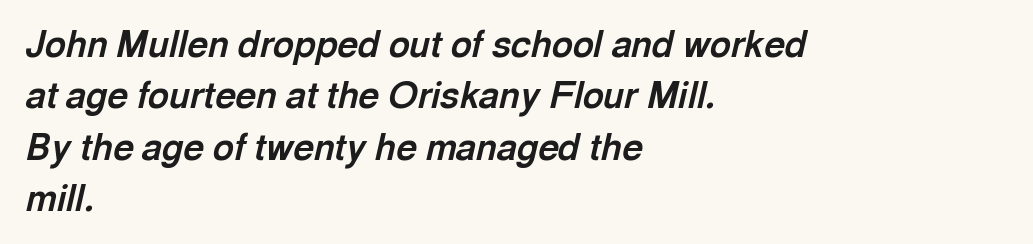
Q: Is the text bold? A: Yes.
Q: Is the text italic (slanted)? A: Yes, it leans right by about 13 degrees.
Q: Is the text underlined? A: No.
Q: How is the paragraph aligned? A: Left-aligned.
Q: Is the spacing between letters normal or unusually wide? A: Normal.
Q: Is the spacing between lines tight, normal or loose? A: Normal.
Q: Width (condensed, normal, or wide)? A: Normal.
Q: x-height? A: Medium.
Q: Monospaced? A: No.
